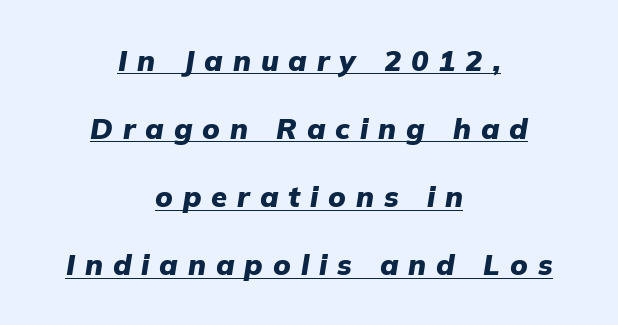
Q: Is the text bold? A: Yes.
Q: Is the text italic (slanted)? A: Yes, it leans right by about 9 degrees.
Q: Is the text underlined? A: Yes.
Q: How is the paragraph aligned? A: Centered.
Q: Is the spacing between letters normal or unusually wide? A: Unusually wide.
Q: Is the spacing between lines tight, normal or loose? A: Loose.
Q: Width (condensed, normal, or wide)? A: Normal.
Q: Stroke contrast? A: Low.
Q: x-height? A: Medium.
Q: Monospaced? A: No.
